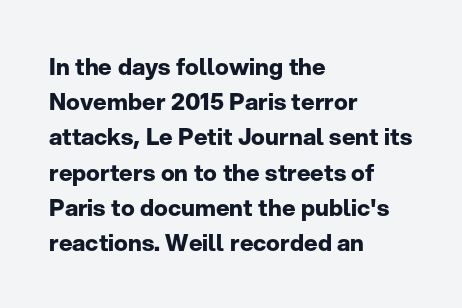
Q: Is the text bold? A: Yes.
Q: Is the text italic (slanted)? A: No, it is upright.
Q: Is the text underlined? A: No.
Q: How is the paragraph aligned? A: Left-aligned.
Q: Is the spacing between letters normal or unusually wide? A: Normal.
Q: Is the spacing between lines tight, normal or loose? A: Normal.
